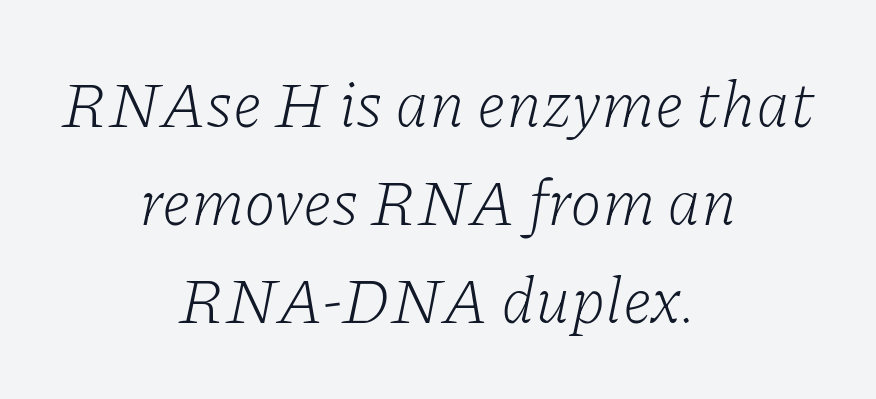
Q: Is the text bold? A: No.
Q: Is the text italic (slanted)? A: Yes, it leans right by about 11 degrees.
Q: Is the typeface a serif or a sans-serif typeface? A: Serif.
Q: Is the text underlined? A: No.
Q: How is the paragraph aligned? A: Centered.
Q: Is the spacing between letters normal or unusually wide? A: Normal.
Q: Is the spacing between lines tight, normal or loose? A: Normal.
Q: Width (condensed, normal, or wide)? A: Normal.
Q: Stroke contrast? A: Low.
Q: x-height? A: Medium.
Q: Monospaced? A: No.
